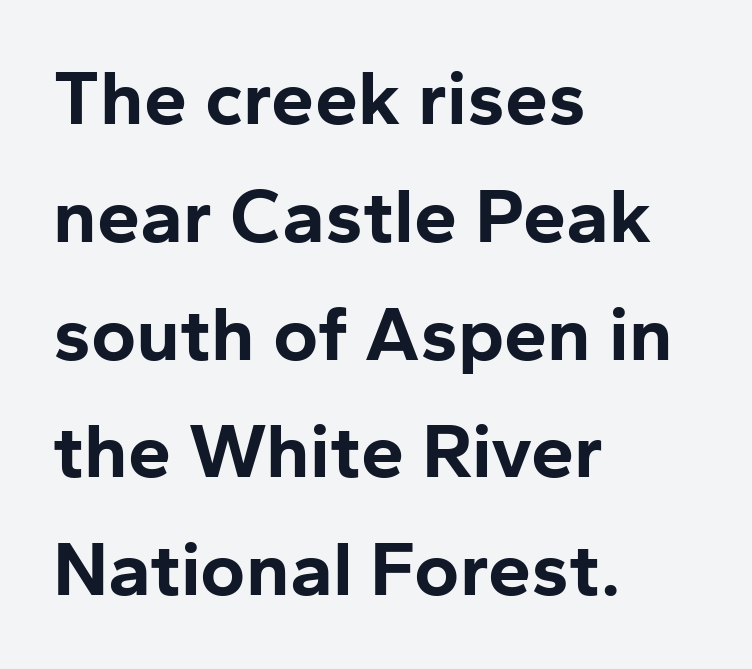
The image shows 77 px bold sans-serif type, upright; set left-aligned, normal line spacing (1.53x), normal letter spacing, not underlined; low stroke contrast and a medium x-height.
